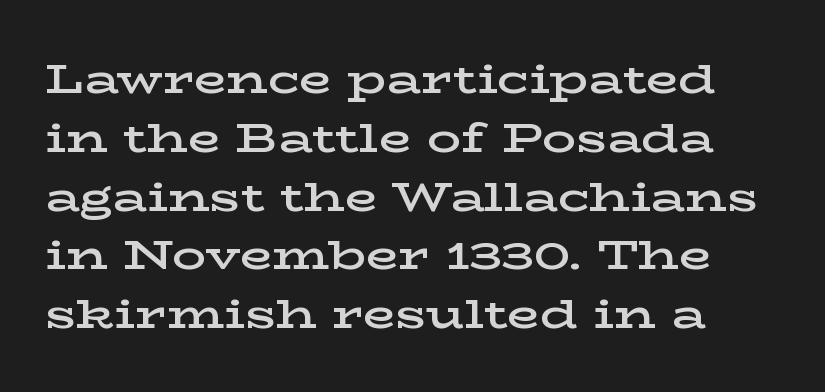
This block has exactly the height ordinary leading produces. Quick note: underline off. The text block is weighted toward the left margin, trailing off unevenly rightward. This sample uses a serif face.
